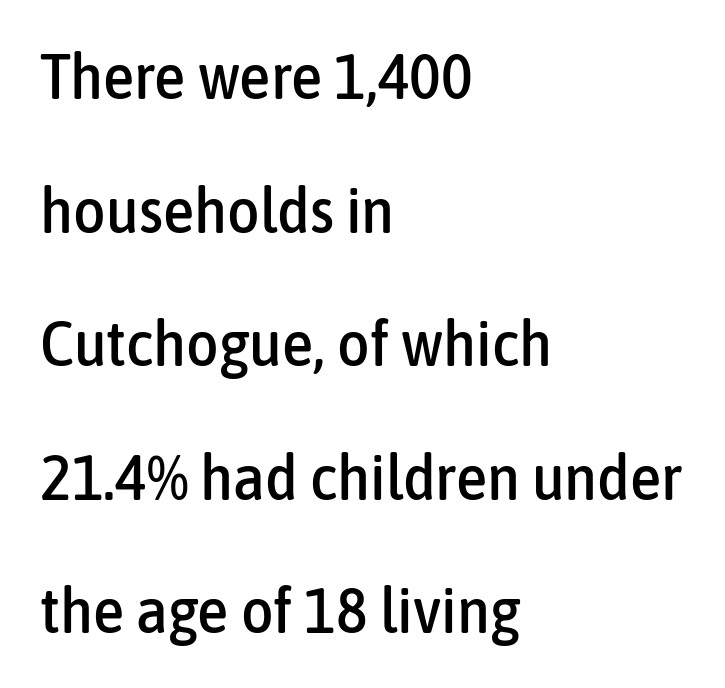
Q: Is the text italic (slanted)? A: No, it is upright.
Q: Is the typeface a serif or a sans-serif typeface? A: Sans-serif.
Q: Is the text underlined? A: No.
Q: How is the paragraph aligned? A: Left-aligned.
Q: Is the spacing between letters normal or unusually wide? A: Normal.
Q: Is the spacing between lines tight, normal or loose? A: Loose.
Q: Width (condensed, normal, or wide)? A: Condensed.
Q: Stroke contrast? A: Low.
Q: x-height? A: Medium.
Q: Monospaced? A: No.
